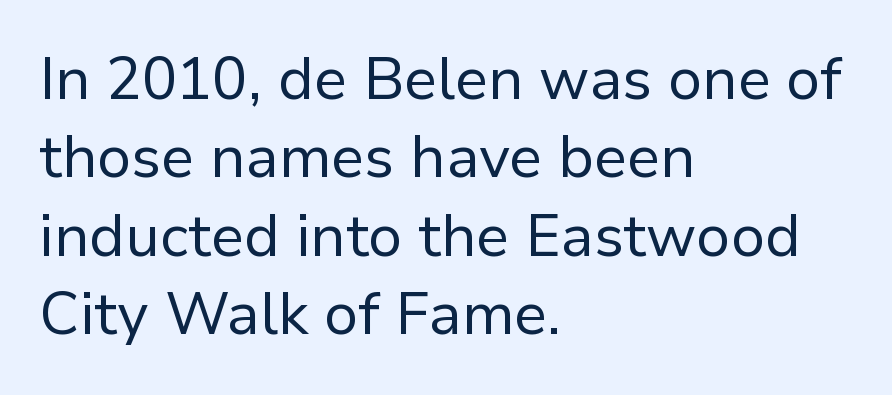
Q: Is the text bold? A: No.
Q: Is the text italic (slanted)? A: No, it is upright.
Q: Is the typeface a serif or a sans-serif typeface? A: Sans-serif.
Q: Is the text underlined? A: No.
Q: How is the paragraph aligned? A: Left-aligned.
Q: Is the spacing between letters normal or unusually wide? A: Normal.
Q: Is the spacing between lines tight, normal or loose? A: Normal.
Q: Width (condensed, normal, or wide)? A: Normal.
Q: Stroke contrast? A: Low.
Q: x-height? A: Medium.
Q: Monospaced? A: No.
